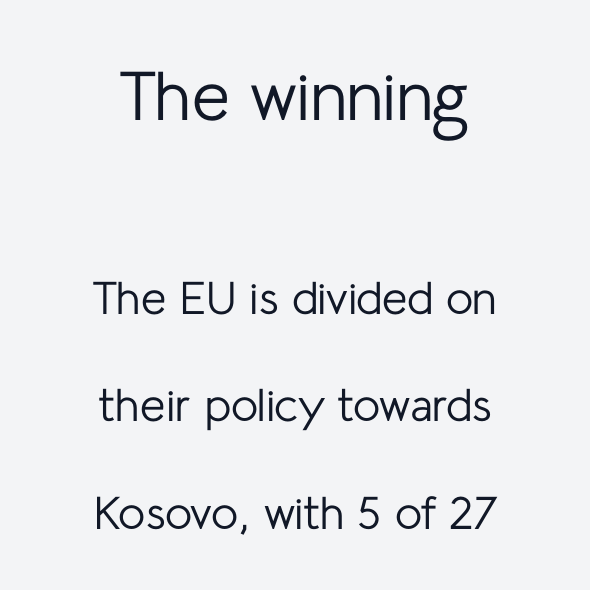
Words appear dense and cohesive because spacing is normal. Look at the glyph heights: the upper group is clearly the bigger setting. Nothing heavy about these letters — not bold at all. The designer dialed line spacing up above the default. The typesetter chose a symmetrical, centered arrangement here. Nothing sits at the stroke ends, so this counts as sans-serif.
